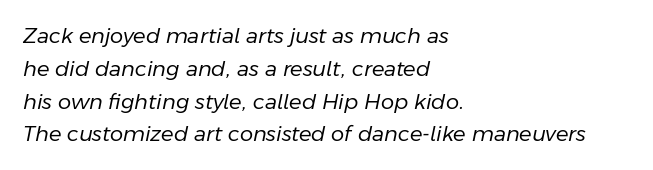
Q: Is the text bold? A: No.
Q: Is the text italic (slanted)? A: Yes, it leans right by about 11 degrees.
Q: Is the text underlined? A: No.
Q: How is the paragraph aligned? A: Left-aligned.
Q: Is the spacing between letters normal or unusually wide? A: Normal.
Q: Is the spacing between lines tight, normal or loose? A: Normal.
